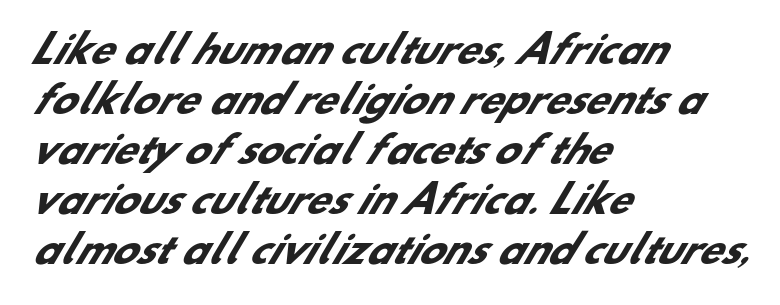
Q: Is the text bold? A: Yes.
Q: Is the typeface a serif or a sans-serif typeface? A: Sans-serif.
Q: Is the text underlined? A: No.
Q: How is the paragraph aligned? A: Left-aligned.
Q: Is the spacing between letters normal or unusually wide? A: Normal.
Q: Is the spacing between lines tight, normal or loose? A: Normal.
Q: Width (condensed, normal, or wide)? A: Normal.
Q: Stroke contrast? A: Low.
Q: x-height? A: Small.
Q: Monospaced? A: No.
